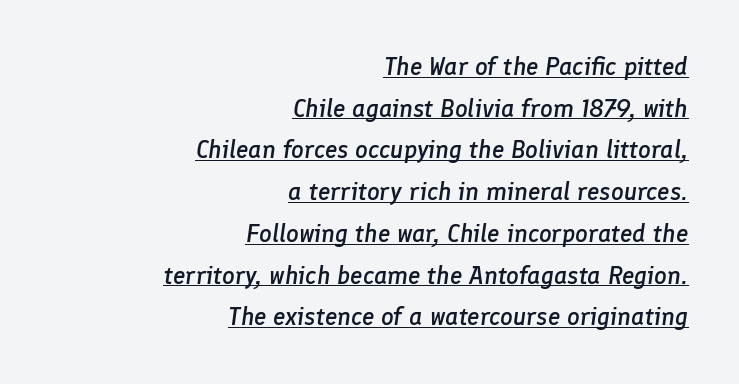
Short and long lines alike share a common ending point at right. The letters are semibold — heavier than regular but short of a full bold. The specimen reads as italic at a glance. Honestly, the underline is the first thing you notice here. Inter-character spacing is left at the font's built-in metrics.
